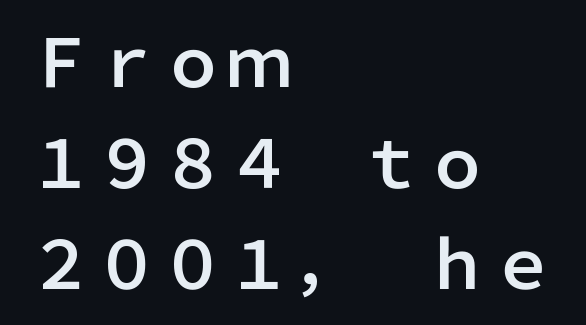
Q: Is the text italic (slanted)? A: No, it is upright.
Q: Is the typeface a serif or a sans-serif typeface? A: Sans-serif.
Q: Is the text underlined? A: No.
Q: How is the paragraph aligned? A: Left-aligned.
Q: Is the spacing between letters normal or unusually wide? A: Normal.
Q: Is the spacing between lines tight, normal or loose? A: Normal.
Q: Width (condensed, normal, or wide)? A: Normal.
Q: Stroke contrast? A: Low.
Q: x-height? A: Medium.
Q: Monospaced? A: No.
